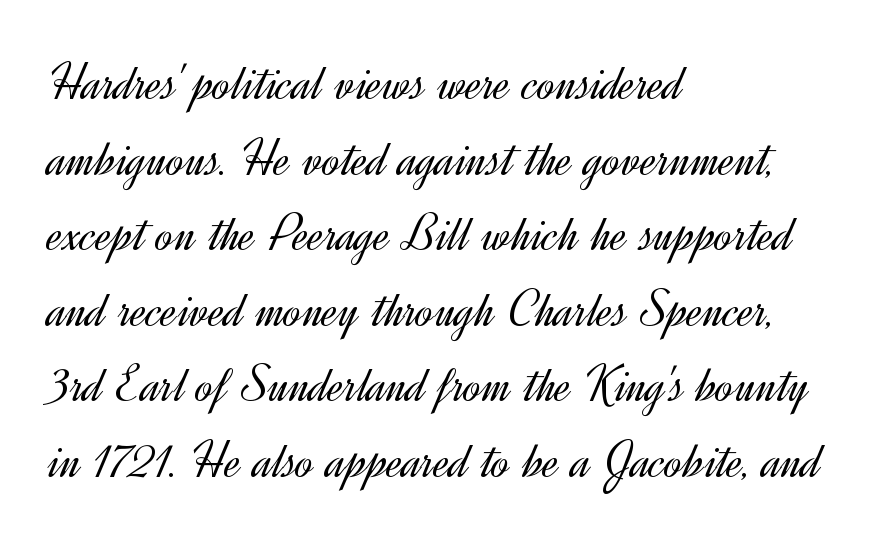
Q: Is the text bold? A: No.
Q: Is the text italic (slanted)? A: Yes.
Q: Is the typeface a serif or a sans-serif typeface? A: Sans-serif.
Q: Is the text underlined? A: No.
Q: How is the paragraph aligned? A: Left-aligned.
Q: Is the spacing between letters normal or unusually wide? A: Normal.
Q: Is the spacing between lines tight, normal or loose? A: Normal.
Q: Width (condensed, normal, or wide)? A: Normal.
Q: x-height? A: Small.
Q: Monospaced? A: No.
